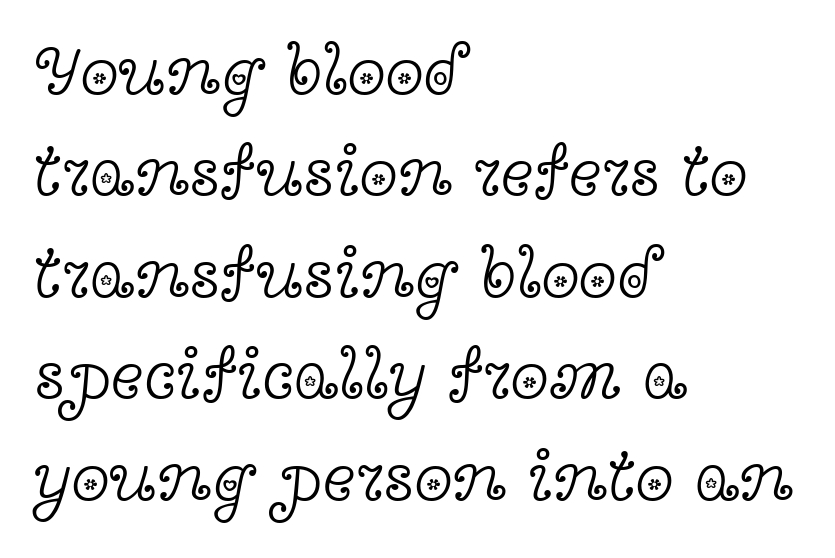
{"serif": "yes", "bold": "no", "weight": "light", "width": "wide", "x_height": "medium", "monospaced": "no", "underline": "no", "align": "left", "line_spacing": "normal", "line_spacing_ratio": 1.45, "letter_spacing": "normal", "letter_spacing_em": 0.0, "glyph_px": 70}
